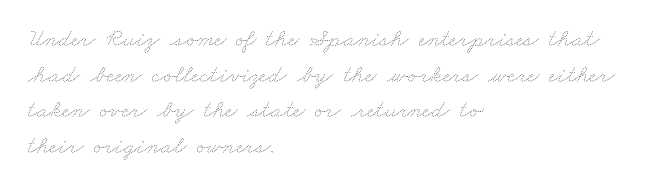
Q: Is the text bold? A: No.
Q: Is the text underlined? A: No.
Q: How is the paragraph aligned? A: Left-aligned.
Q: Is the spacing between letters normal or unusually wide? A: Normal.
Q: Is the spacing between lines tight, normal or loose? A: Normal.
